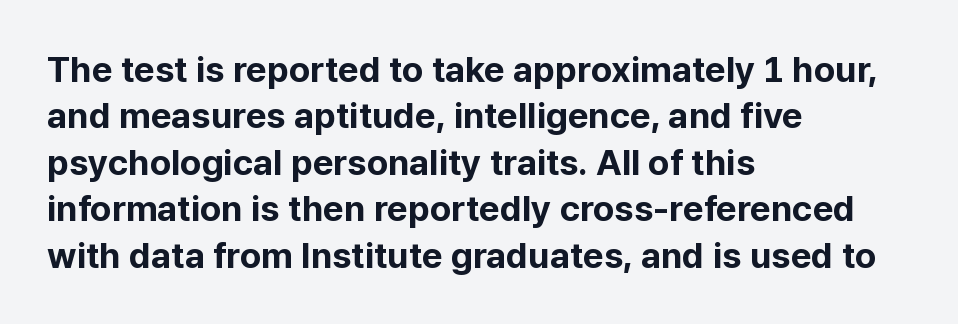
Q: Is the text bold? A: Yes.
Q: Is the text italic (slanted)? A: No, it is upright.
Q: Is the typeface a serif or a sans-serif typeface? A: Sans-serif.
Q: Is the text underlined? A: No.
Q: How is the paragraph aligned? A: Left-aligned.
Q: Is the spacing between letters normal or unusually wide? A: Normal.
Q: Is the spacing between lines tight, normal or loose? A: Normal.
Q: Width (condensed, normal, or wide)? A: Normal.
Q: Stroke contrast? A: Low.
Q: x-height? A: Medium.
Q: Monospaced? A: No.
